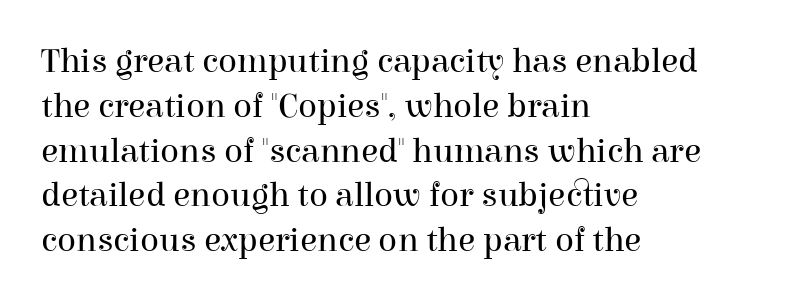
The image shows 35 px regular-weight serif type, upright; set left-aligned, normal line spacing (1.28x), normal letter spacing, not underlined; high stroke contrast and a medium x-height.
